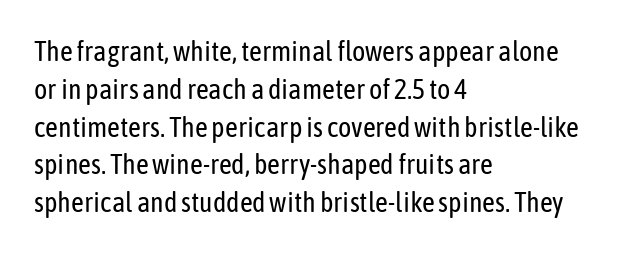
The image shows 28 px regular-weight, condensed sans-serif type, upright; set left-aligned, normal line spacing (1.35x), normal letter spacing, not underlined; low stroke contrast and a medium x-height.
